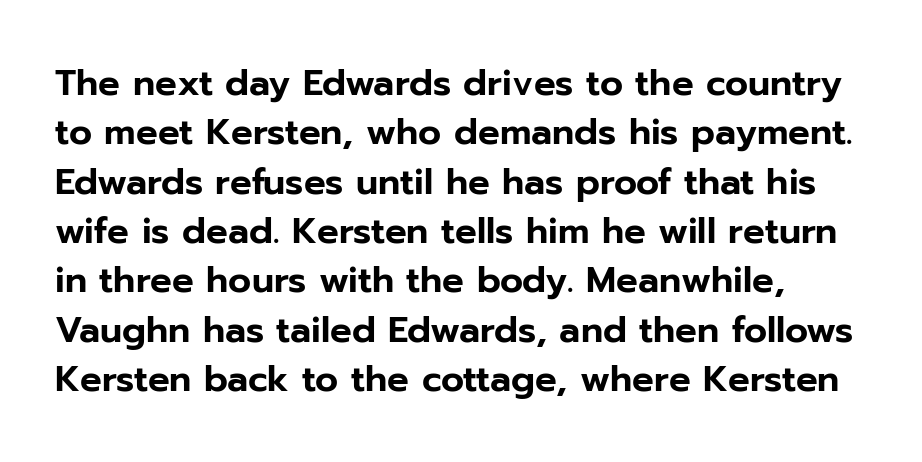
Observe the ordinary spacing: letters are neighbours, not strangers. Look at the bottom of the vertical strokes: they stop flat, with no serifs. You could not count columns in this text — the font is proportionally spaced. Interline gaps are of average width in this sample. Horizontally, the lines are justified to the leading edge only. The specimen reads as upright at a glance.
